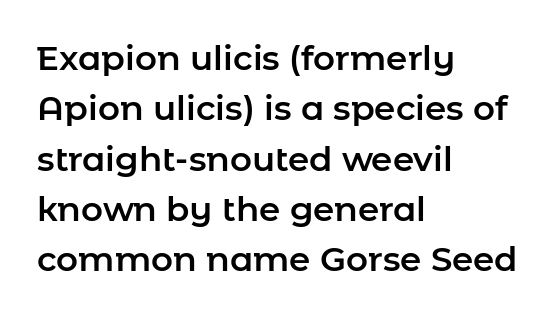
{"serif": "no", "italic": "no", "width": "normal", "stroke_contrast": "low", "x_height": "medium", "monospaced": "no", "underline": "no", "align": "left", "line_spacing": "normal", "line_spacing_ratio": 1.48, "letter_spacing": "normal", "letter_spacing_em": 0.0, "glyph_px": 34}
